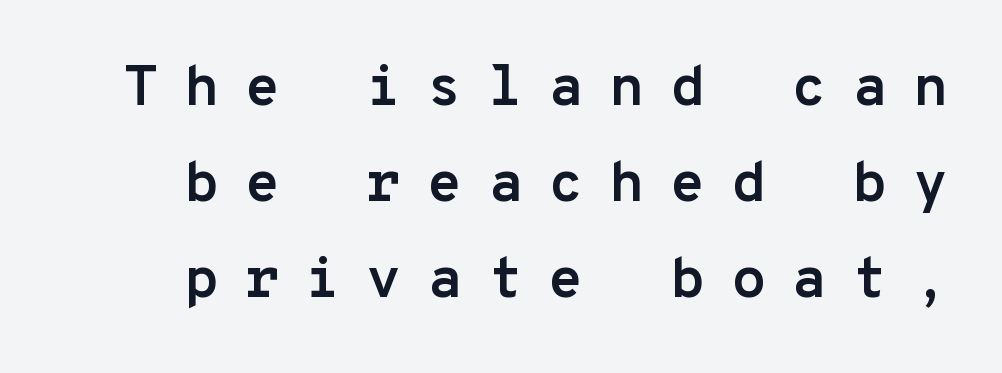
The image shows 57 px semibold sans-serif type, upright, monospaced; set normal line spacing (1.68x), unusually wide letter spacing (+0.45 em), not underlined; low stroke contrast and a medium x-height.
